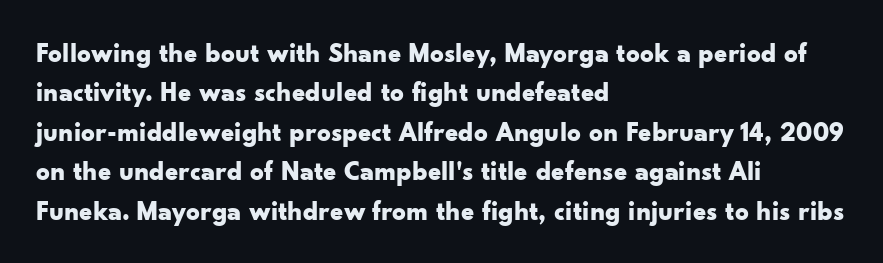
{"italic": "no", "bold": "yes", "underline": "no", "align": "left", "line_spacing": "normal", "line_spacing_ratio": 1.46, "letter_spacing": "normal", "letter_spacing_em": 0.0, "glyph_px": 27}
